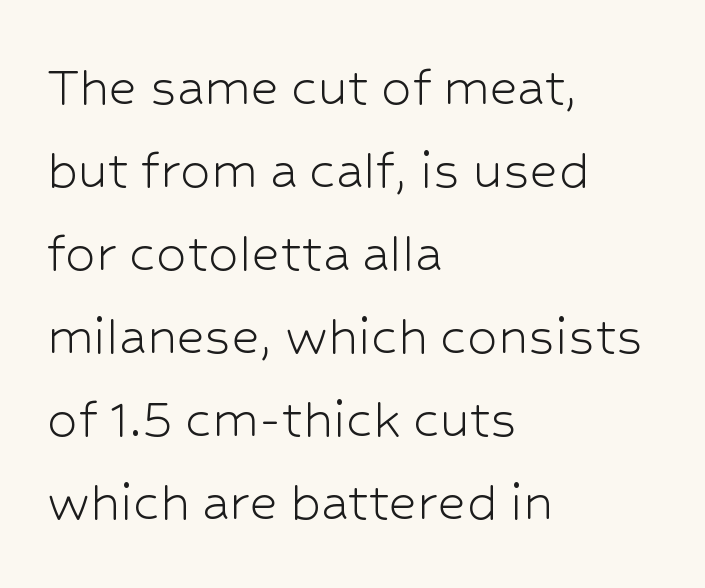
{"serif": "no", "italic": "no", "bold": "no", "weight": "light", "width": "normal", "stroke_contrast": "low", "x_height": "medium", "monospaced": "no", "underline": "no", "align": "left", "line_spacing": "normal", "line_spacing_ratio": 1.36, "letter_spacing": "normal", "letter_spacing_em": 0.0, "glyph_px": 61}
